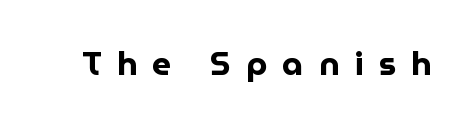
The image shows 33 px bold sans-serif type, upright; set unusually wide letter spacing (+0.46 em), not underlined; low stroke contrast and a medium x-height.
